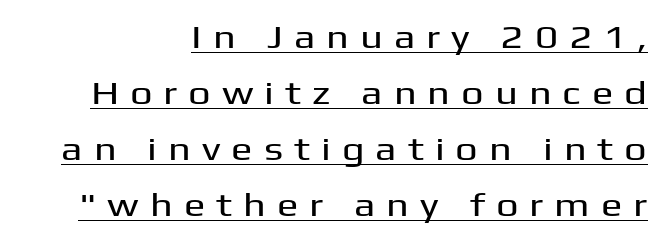
Italic: no, the glyphs are upright roman. Visually the block forms a straight wall on the right and a jagged coastline on the left. The lettering is marked with a stroke running underneath it. Someone cranked the tracking dial way up on this one. In terms of letterform style, serifs are entirely absent.
